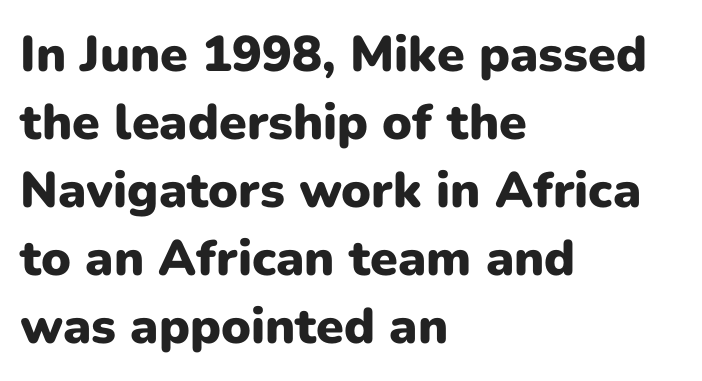
{"serif": "no", "italic": "no", "bold": "yes", "weight": "heavy", "width": "normal", "stroke_contrast": "low", "x_height": "medium", "monospaced": "no", "underline": "no", "align": "left", "line_spacing": "normal", "line_spacing_ratio": 1.36, "letter_spacing": "normal", "letter_spacing_em": 0.0, "glyph_px": 50}
